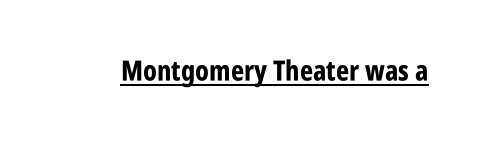
{"serif": "no", "italic": "no", "bold": "yes", "weight": "bold", "width": "condensed", "stroke_contrast": "low", "x_height": "large", "monospaced": "no", "underline": "yes", "letter_spacing": "normal", "letter_spacing_em": 0.0, "glyph_px": 28}
